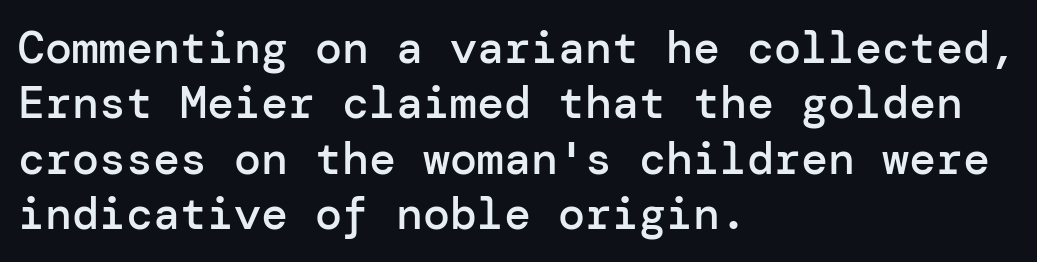
{"serif": "no", "italic": "no", "bold": "semi", "weight": "semibold", "width": "normal", "stroke_contrast": "low", "x_height": "medium", "underline": "no", "align": "left", "line_spacing_ratio": 1.23, "letter_spacing": "normal", "letter_spacing_em": 0.0, "glyph_px": 45}
